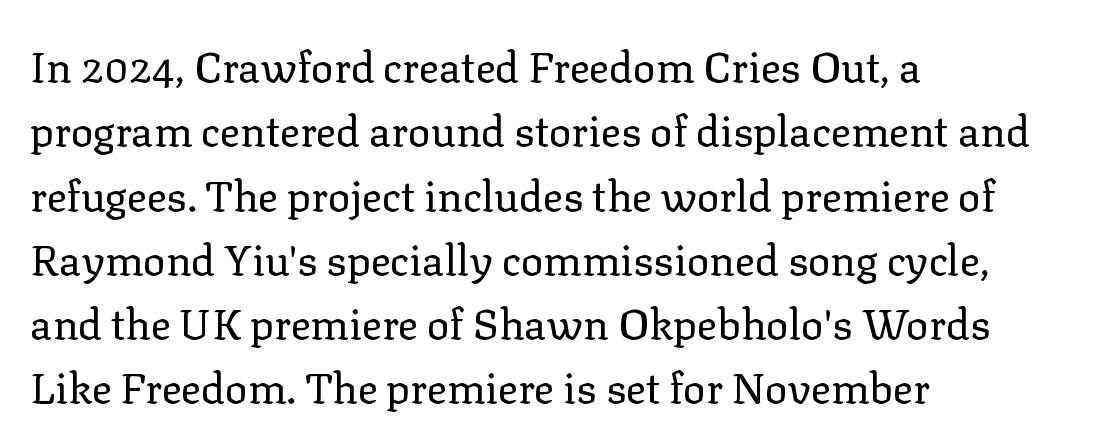
Q: Is the text bold? A: No.
Q: Is the text italic (slanted)? A: No, it is upright.
Q: Is the typeface a serif or a sans-serif typeface? A: Serif.
Q: Is the text underlined? A: No.
Q: How is the paragraph aligned? A: Left-aligned.
Q: Is the spacing between letters normal or unusually wide? A: Normal.
Q: Is the spacing between lines tight, normal or loose? A: Normal.
Q: Width (condensed, normal, or wide)? A: Normal.
Q: Stroke contrast? A: Low.
Q: x-height? A: Medium.
Q: Monospaced? A: No.
